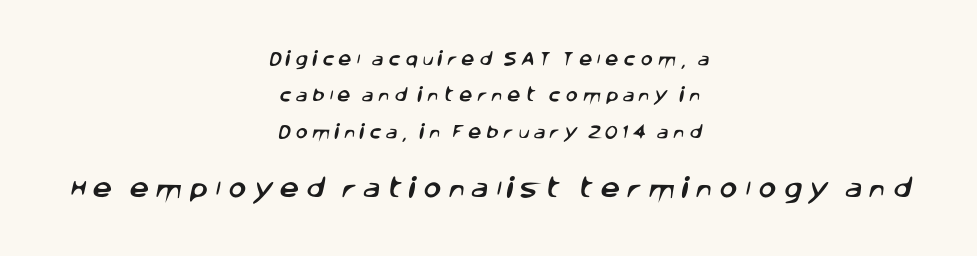
The image shows 22 px text type; set centered, loose line spacing (2.42x), unusually wide letter spacing (+0.29 em), not underlined; the second (bottom) block is 1.47x larger.
